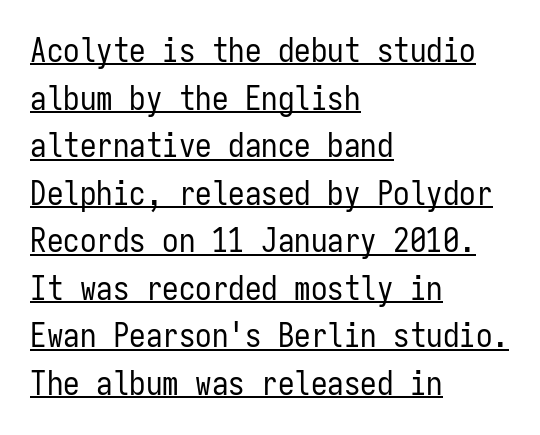
A typesetter would call this zero additional tracking. What's the leading like? Ordinary, nothing unusual. This reads as an unemphasized weight, regular at the heaviest. A student would call this left alignment; a typographer would say flush left, rag right.
